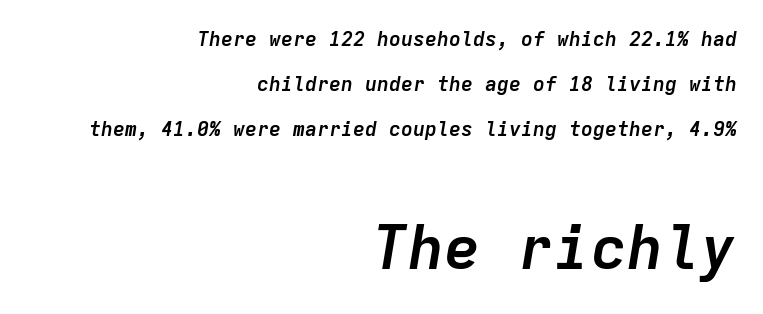
Letters rest on an invisible, unmarked baseline. Widely set lines give the paragraph a tall, airy silhouette. Tall strokes in this sample are angled rather than plumb. The letterforms sit shoulder to shoulder at normal distance.
